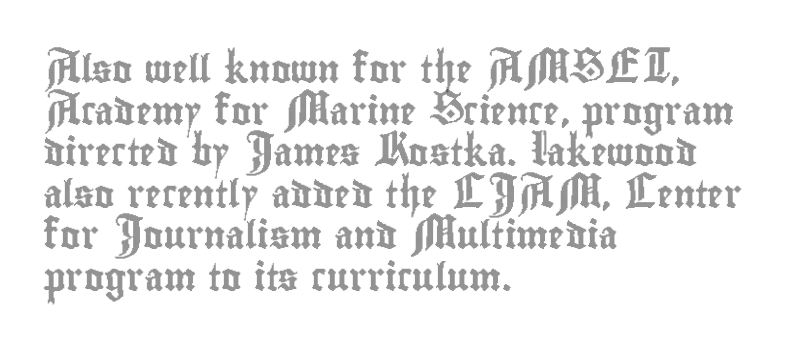
The image shows 27 px text type, upright; set left-aligned, normal line spacing (1.54x), normal letter spacing, not underlined.
